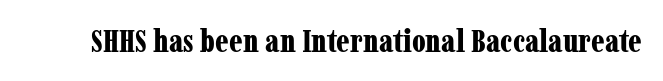
The image shows 32 px bold, condensed serif type, upright; set normal letter spacing, not underlined; low stroke contrast and a medium x-height.
